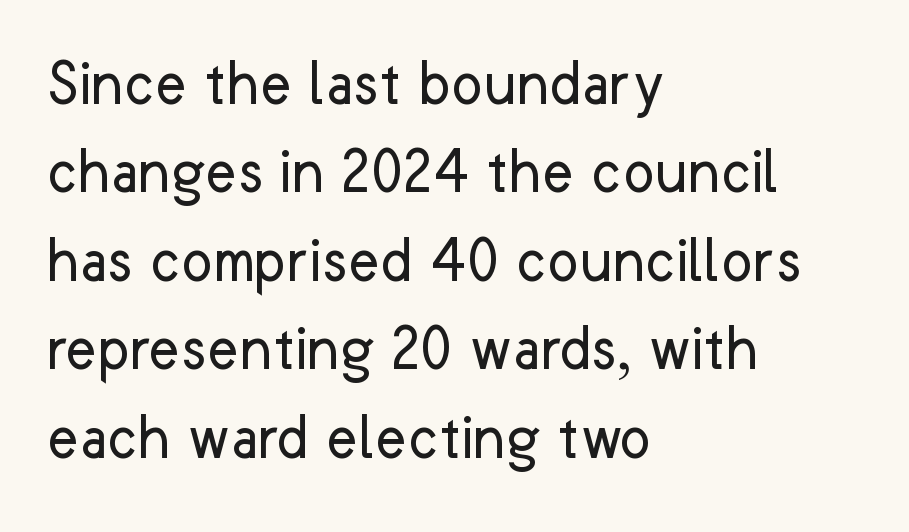
{"serif": "no", "italic": "no", "bold": "no", "weight": "regular", "width": "normal", "stroke_contrast": "low", "x_height": "medium", "monospaced": "no", "underline": "no", "align": "left", "line_spacing": "normal", "line_spacing_ratio": 1.32, "letter_spacing": "normal", "letter_spacing_em": 0.0, "glyph_px": 67}
